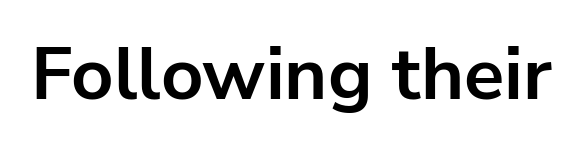
The image shows 74 px bold sans-serif type, upright; set normal letter spacing, not underlined; low stroke contrast and a medium x-height.
